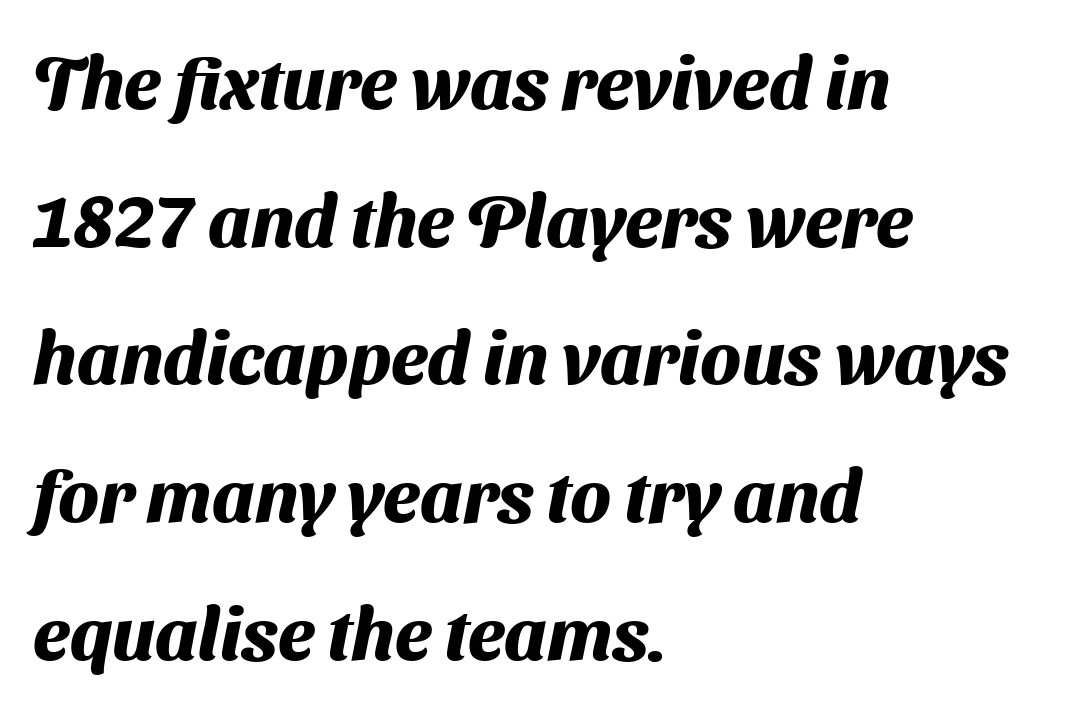
Q: Is the text bold? A: Yes.
Q: Is the typeface a serif or a sans-serif typeface? A: Sans-serif.
Q: Is the text underlined? A: No.
Q: How is the paragraph aligned? A: Left-aligned.
Q: Is the spacing between letters normal or unusually wide? A: Normal.
Q: Width (condensed, normal, or wide)? A: Normal.
Q: Stroke contrast? A: Medium.
Q: x-height? A: Medium.
Q: Monospaced? A: No.
